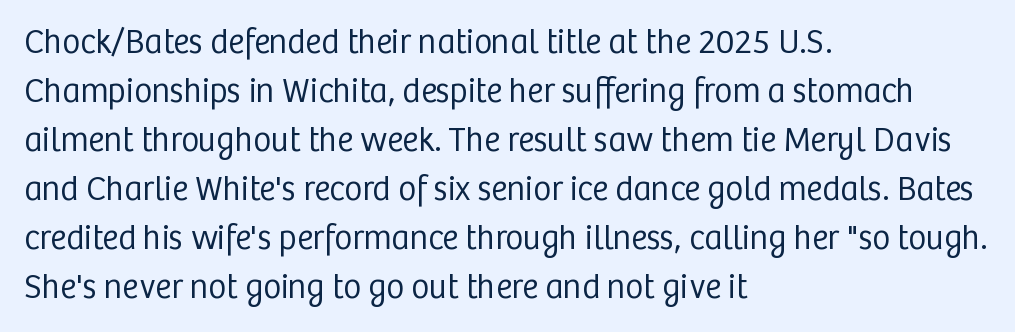
{"serif": "no", "italic": "no", "bold": "no", "weight": "regular", "width": "normal", "stroke_contrast": "low", "x_height": "medium", "monospaced": "no", "underline": "no", "align": "left", "line_spacing": "normal", "line_spacing_ratio": 1.44, "letter_spacing": "normal", "letter_spacing_em": 0.0, "glyph_px": 34}
